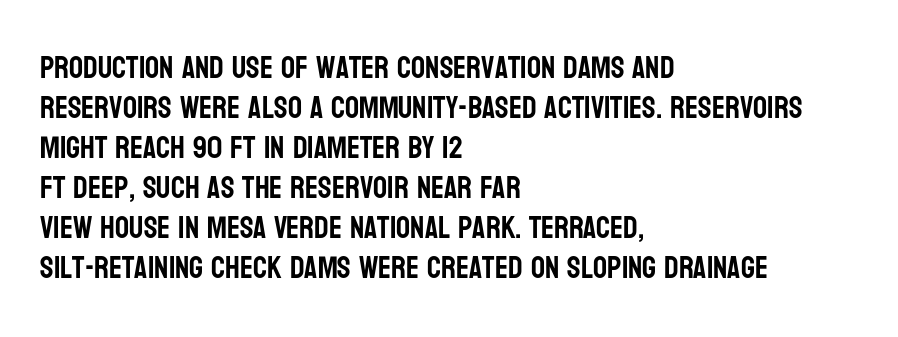
Tracking value appears to be zero — textbook default spacing. Nope, no serifs anywhere on these letters. Evenly set lines give the paragraph a standard silhouette. The ragged edge is on the right, which tells us the setting is flush left. This sample has the flowing, uneven cadence of proportional lettering.
